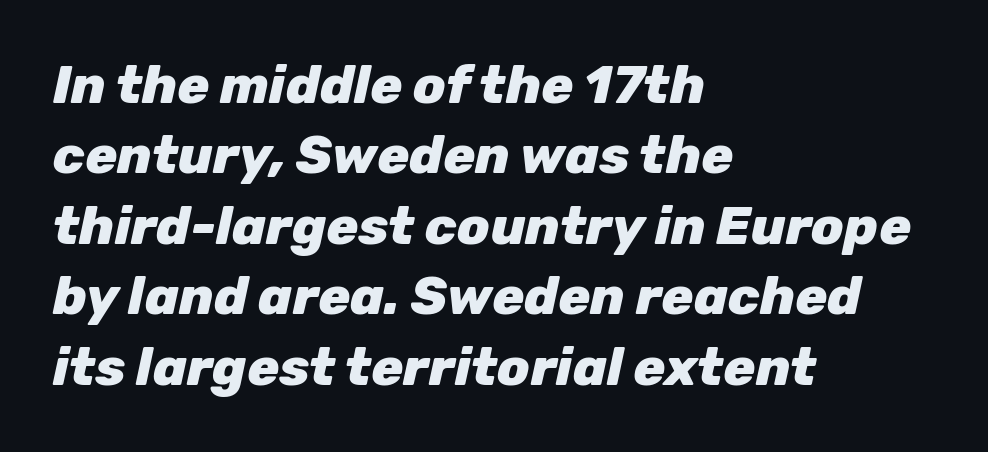
Looks like regular typesetting: each glyph gets only the width it needs. The rendering uses a moderate line-height, typical for paragraphs. Does extra space separate the letters? No, they use regular spacing. Italic: yes, the glyphs are oblique. The foot of each line stays bare and open. A full-strength bold gives these letters their thick strokes.
